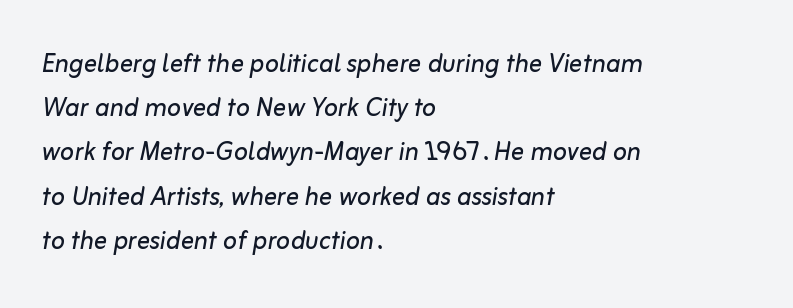
Left-aligned paragraph, ragged on the right. These lines are rendered in a variable-pitch font. The font sits on the lighter half of the weight spectrum, regular included. Each new line begins a customary step beneath the previous one.
